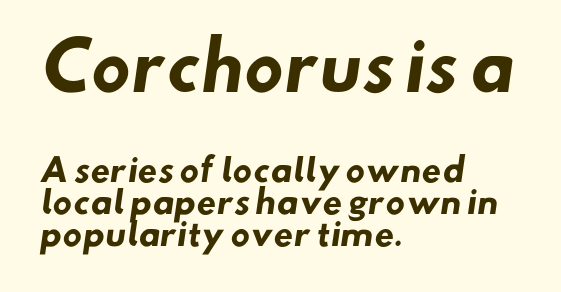
The image shows 65 px heavy sans-serif type; set left-aligned, tight line spacing (1.0x), normal letter spacing, not underlined; the first (top) block is 2.03x larger; low stroke contrast and a small x-height.
